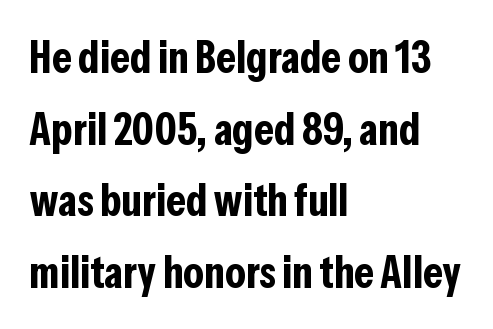
The image shows 45 px bold, condensed sans-serif type, upright; set left-aligned, normal line spacing (1.59x), normal letter spacing, not underlined; low stroke contrast and a medium x-height.
